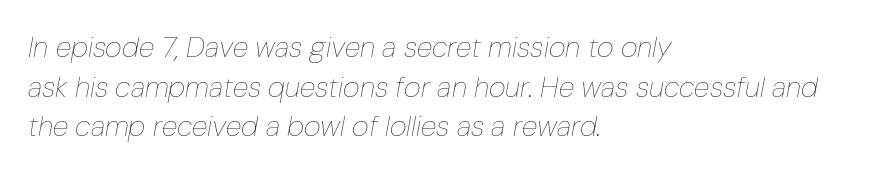
The passage shown stacks its lines at a standard gap. A clean baseline with only descenders dipping below it. The strokes are not fattened; the text isn't bold. The line texture is even and compact thanks to regular tracking.
